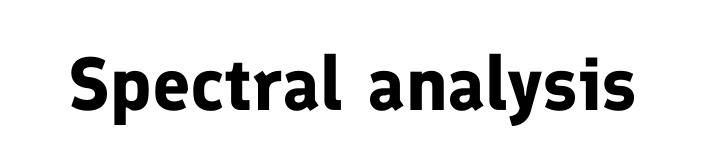
Ascenders rise straight up at ninety degrees. Has an underline been added? It has not. Is this a fixed-width face? No — the glyphs have proportional, varying widths. No extra tracking has been applied to these lines. Font category for this specimen: sans-serif.
